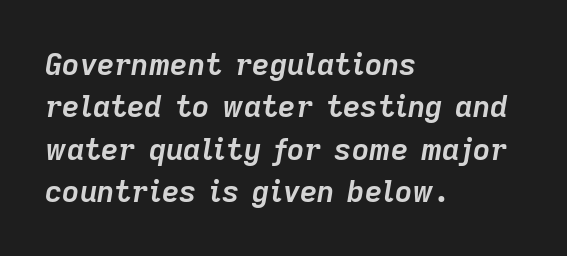
Looks like regular typesetting: each glyph gets only the width it needs. Glyph-to-glyph distance matches everyday printed text. The block of text has a typical density, with ordinary space between rows. The foot of each line stays bare and open. When letters slant like this, we call the style italic.
